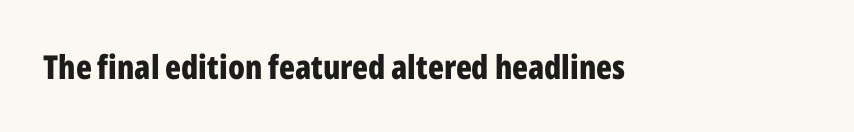
Q: Is the text bold? A: Yes.
Q: Is the text italic (slanted)? A: No, it is upright.
Q: Is the typeface a serif or a sans-serif typeface? A: Sans-serif.
Q: Is the text underlined? A: No.
Q: Is the spacing between letters normal or unusually wide? A: Normal.
Q: Width (condensed, normal, or wide)? A: Condensed.
Q: Stroke contrast? A: Low.
Q: x-height? A: Medium.
Q: Monospaced? A: No.
